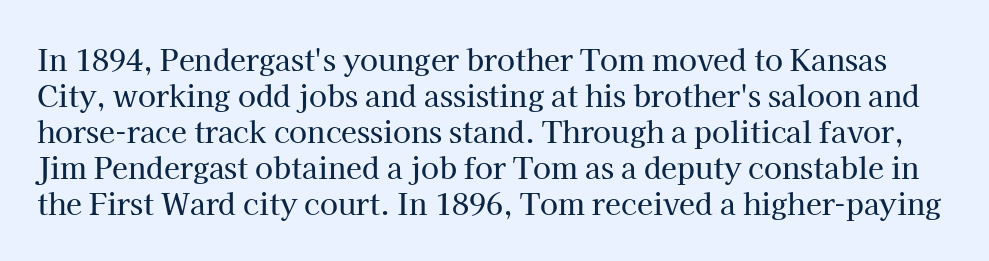
{"serif": "yes", "italic": "no", "width": "normal", "stroke_contrast": "high", "x_height": "medium", "monospaced": "no", "underline": "no", "line_spacing_ratio": 1.24, "letter_spacing": "normal", "letter_spacing_em": 0.0, "glyph_px": 29}
